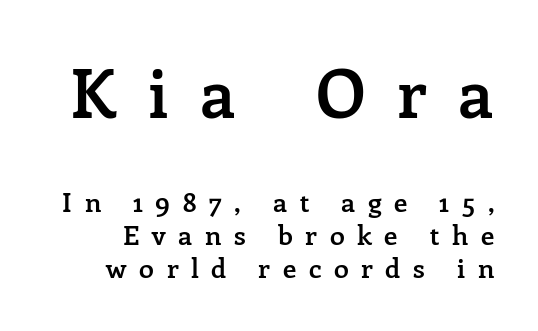
Descenders hang freely into open space. Observe the wide spacing: letters keep a clear distance from each other. The lettering holds an erect, upright posture throughout. The designer went with a serif here, giving each stem small feet. Note the varied advance widths — an 'i' is clearly narrower than an 'm'.
